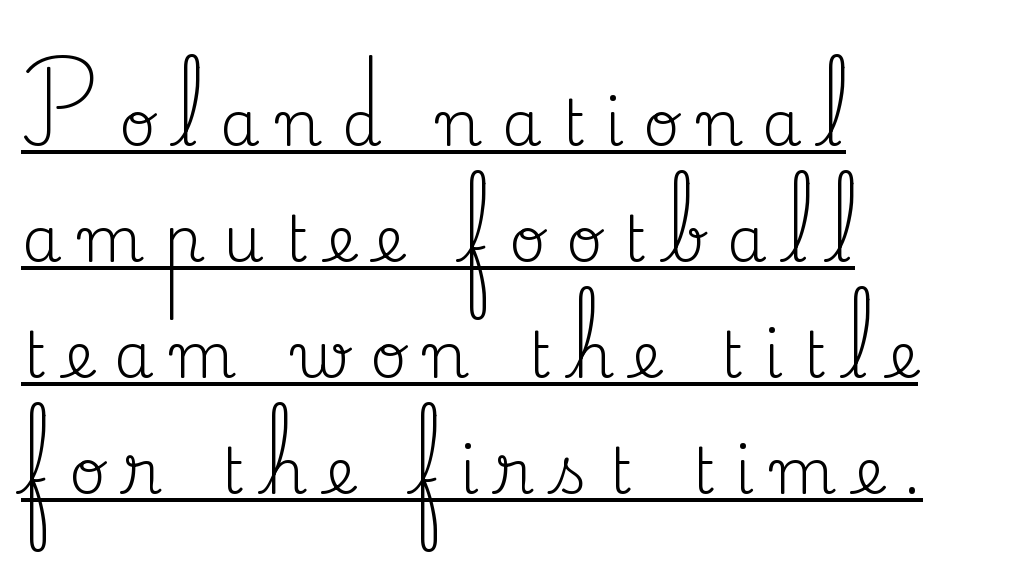
The image shows 64 px regular-weight serif type, upright; set left-aligned, line spacing 1.81x, unusually wide letter spacing (+0.3 em), underlined; medium stroke contrast and a small x-height.
